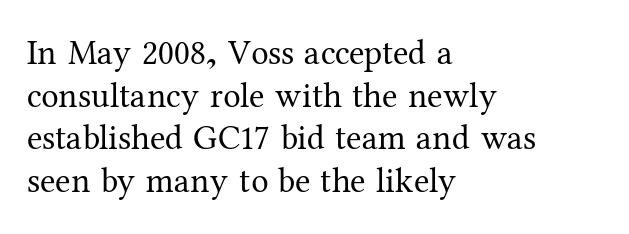
Q: Is the text bold? A: No.
Q: Is the text italic (slanted)? A: No, it is upright.
Q: Is the typeface a serif or a sans-serif typeface? A: Serif.
Q: Is the text underlined? A: No.
Q: How is the paragraph aligned? A: Left-aligned.
Q: Is the spacing between letters normal or unusually wide? A: Normal.
Q: Width (condensed, normal, or wide)? A: Normal.
Q: Stroke contrast? A: Medium.
Q: x-height? A: Medium.
Q: Monospaced? A: No.
